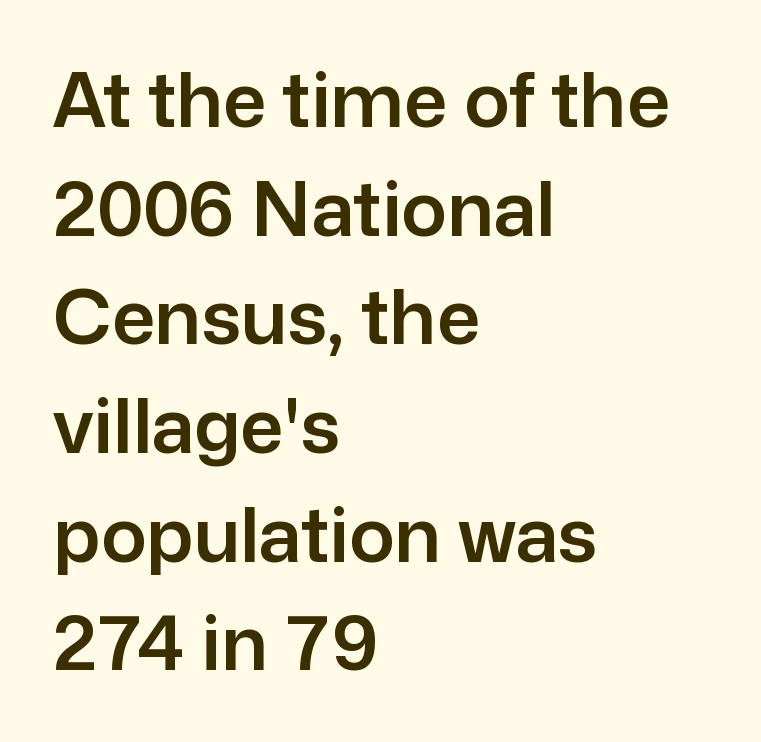
The image shows 76 px sans-serif type, upright; set left-aligned, normal line spacing (1.43x), normal letter spacing, not underlined; low stroke contrast and a medium x-height.
